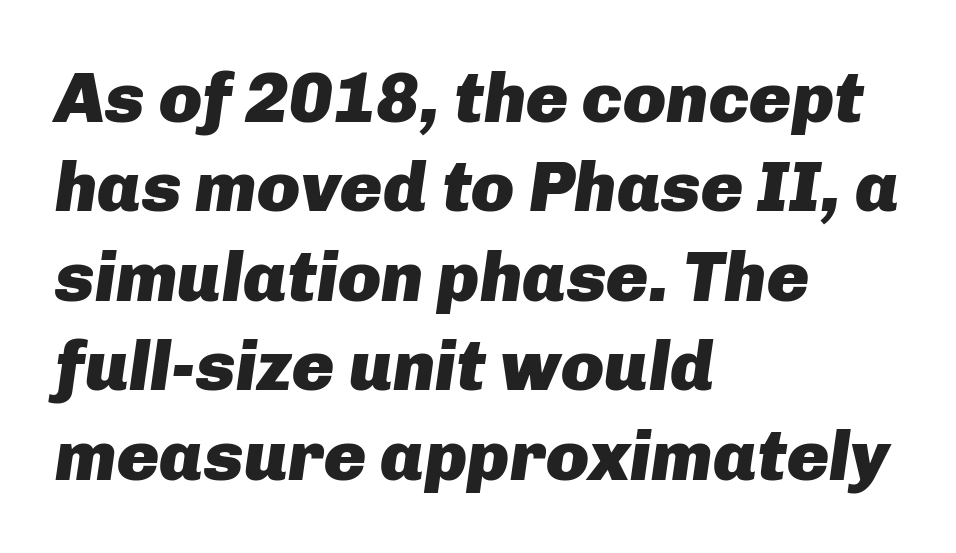
Q: Is the text bold? A: Yes.
Q: Is the text italic (slanted)? A: Yes, it leans right by about 8 degrees.
Q: Is the text underlined? A: No.
Q: How is the paragraph aligned? A: Left-aligned.
Q: Is the spacing between letters normal or unusually wide? A: Normal.
Q: Is the spacing between lines tight, normal or loose? A: Normal.
Q: Width (condensed, normal, or wide)? A: Normal.
Q: Stroke contrast? A: Low.
Q: x-height? A: Medium.
Q: Monospaced? A: No.
